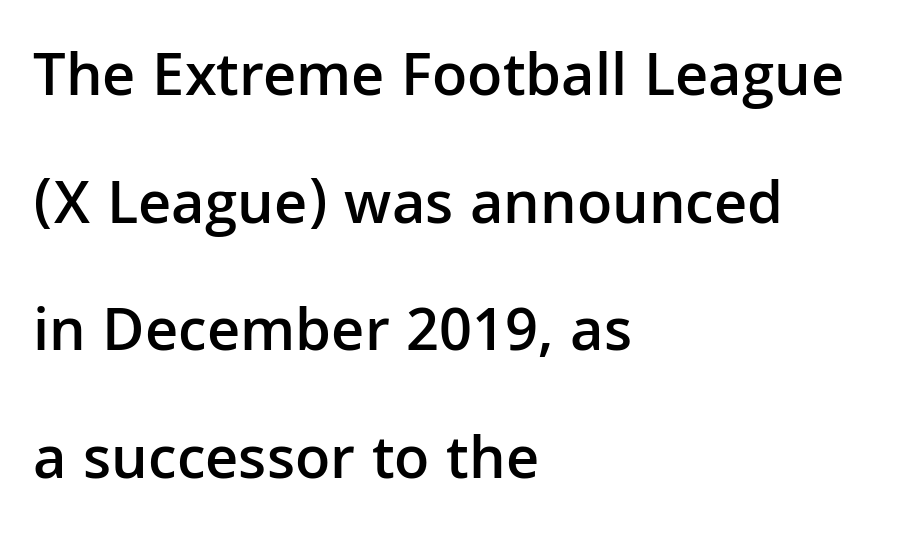
Does the weight exceed regular? Yes, but only to semibold. Layout note: lines flush left. Line spacing here is loose. Descender tails drop into unmarked territory. Serifs: no, the terminals of the letterforms are clean. Every stem runs plumb, perpendicular to the baseline.
